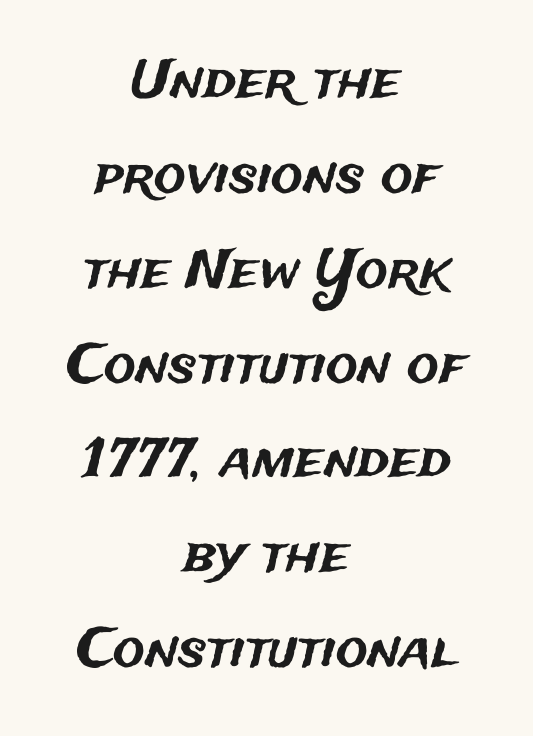
{"serif": "no", "width": "normal", "stroke_contrast": "medium", "x_height": "medium", "monospaced": "no", "underline": "no", "align": "center", "line_spacing_ratio": 1.79, "letter_spacing": "normal", "letter_spacing_em": 0.0, "glyph_px": 53}
